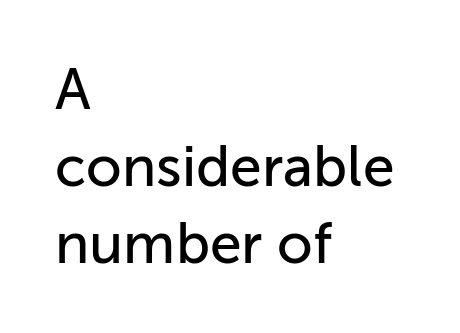
The image shows 57 px sans-serif type, upright; set left-aligned, normal line spacing (1.35x), normal letter spacing, not underlined; low stroke contrast and a medium x-height.
